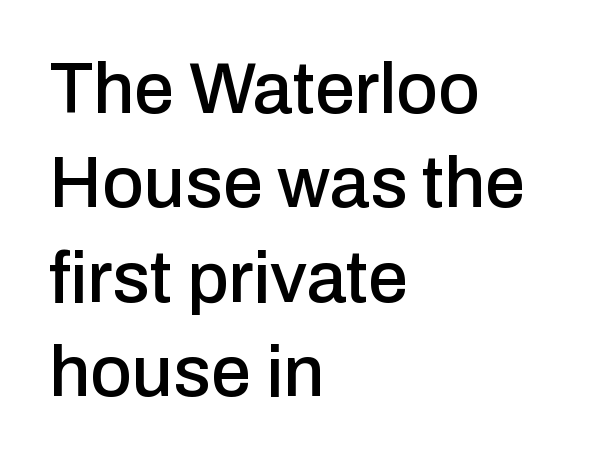
The image shows 72 px sans-serif type, upright; set left-aligned, normal line spacing (1.31x), normal letter spacing, not underlined; low stroke contrast and a medium x-height.
